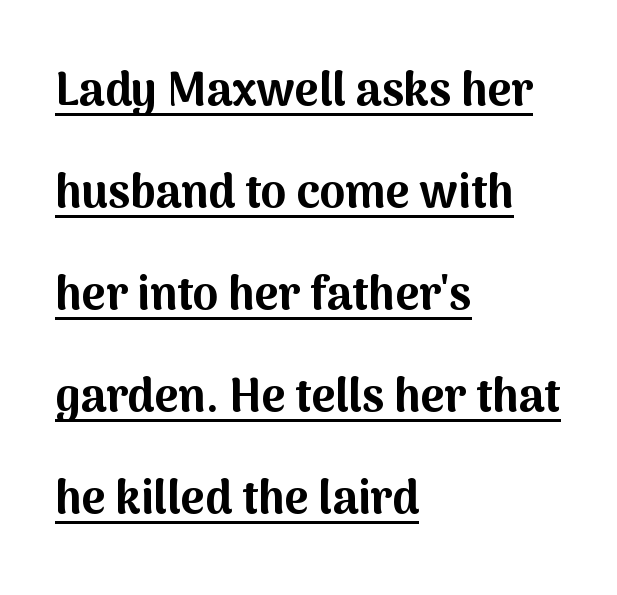
{"serif": "no", "italic": "no", "bold": "yes", "weight": "bold", "width": "normal", "stroke_contrast": "medium", "x_height": "medium", "monospaced": "no", "underline": "yes", "align": "left", "line_spacing": "loose", "line_spacing_ratio": 2.22, "letter_spacing": "normal", "letter_spacing_em": 0.0, "glyph_px": 46}
